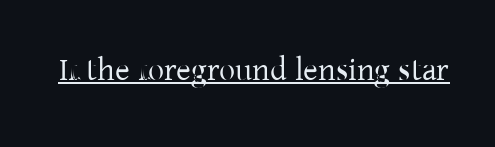
{"serif": "yes", "italic": "no", "bold": "no", "weight": "regular", "width": "normal", "stroke_contrast": "low", "x_height": "medium", "monospaced": "no", "underline": "yes", "letter_spacing": "normal", "letter_spacing_em": 0.0, "glyph_px": 32}
